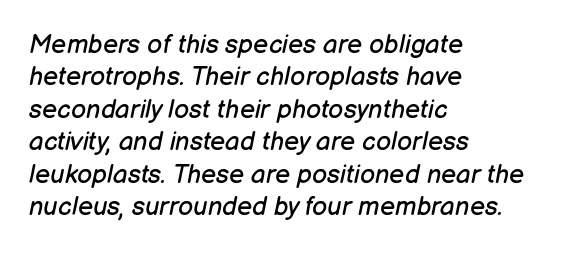
The image shows 26 px text type, italic (leaning right); set left-aligned, normal line spacing (1.25x), normal letter spacing, not underlined.
